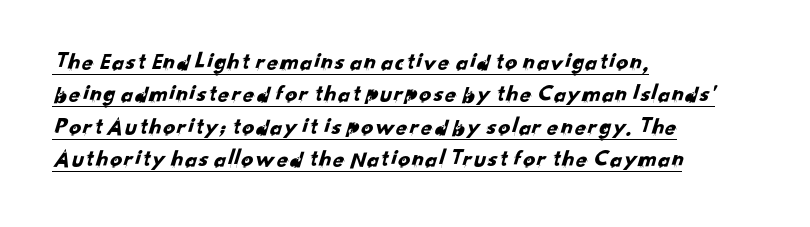
The image shows 24 px text type; set left-aligned, normal line spacing (1.35x), normal letter spacing, underlined.
